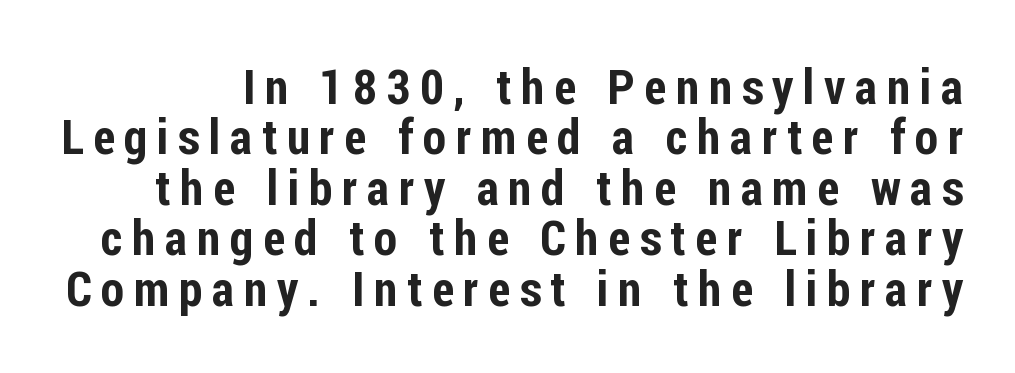
{"serif": "no", "italic": "no", "width": "condensed", "stroke_contrast": "low", "x_height": "medium", "monospaced": "no", "underline": "no", "line_spacing": "tight", "line_spacing_ratio": 1.05, "letter_spacing": "wide", "letter_spacing_em": 0.2, "glyph_px": 48}
